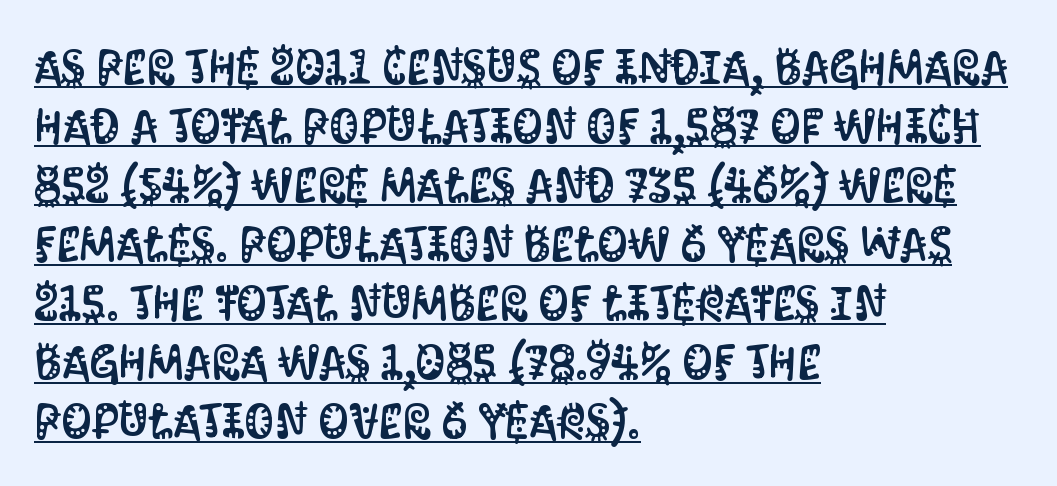
{"serif": "no", "italic": "no", "width": "condensed", "stroke_contrast": "medium", "x_height": "large", "monospaced": "no", "underline": "yes", "align": "left", "line_spacing_ratio": 1.23, "letter_spacing": "normal", "letter_spacing_em": 0.0, "glyph_px": 48}
